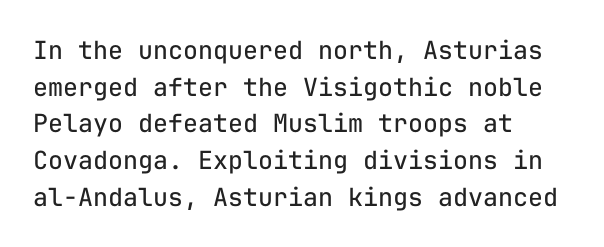
The image shows 25 px text type, upright; set left-aligned, normal line spacing (1.47x), normal letter spacing, not underlined.
